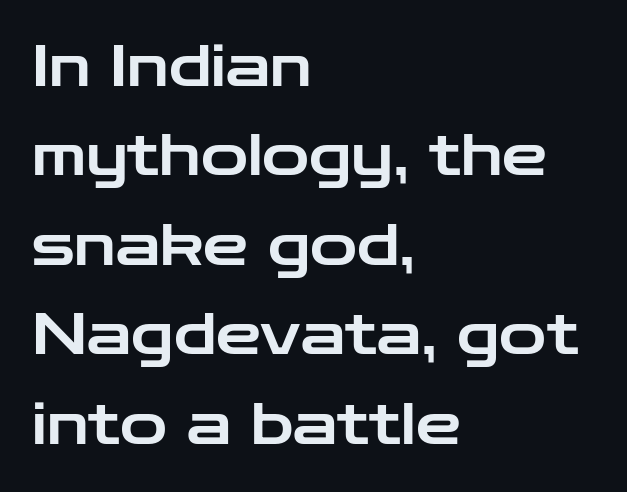
The image shows 57 px wide sans-serif type, upright; set left-aligned, normal line spacing (1.57x), normal letter spacing, not underlined; low stroke contrast and a medium x-height.
